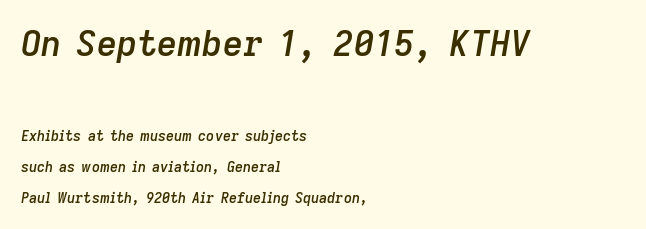
Leading: increased. Characters are canted at an angle relative to the baseline's perpendicular. The letters sit at their default tracking, neither squeezed nor spread. Unmarked baselines from the first word to the last.
